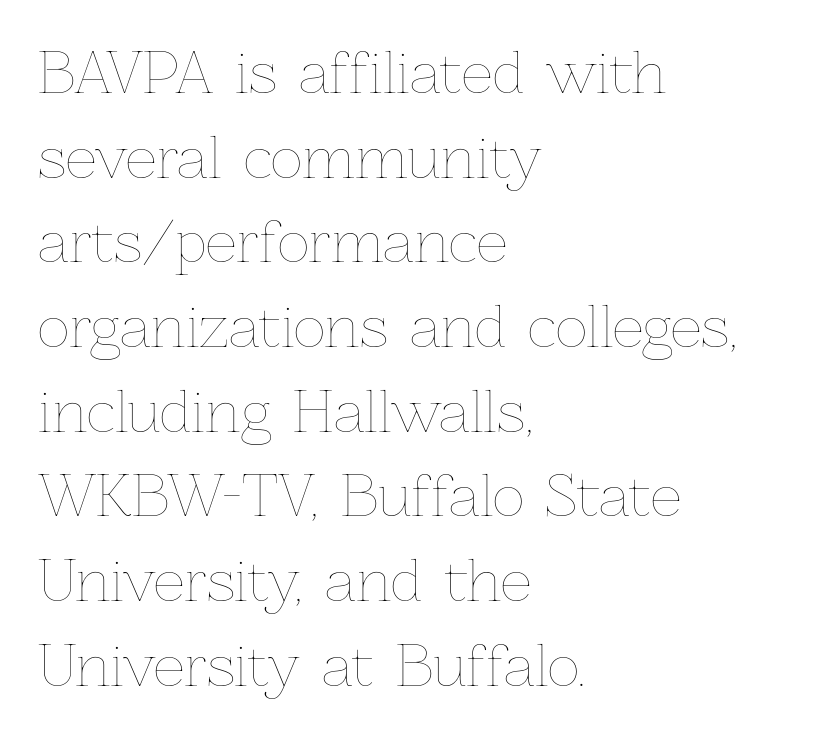
A typesetter would call this leading conventional body-copy spacing. Compared with a centered layout, this one pins lines to the left instead. Underline: absent. No italicization has been applied; the sample stays upright. A typesetter would call this proportional, since set widths differ per character.
